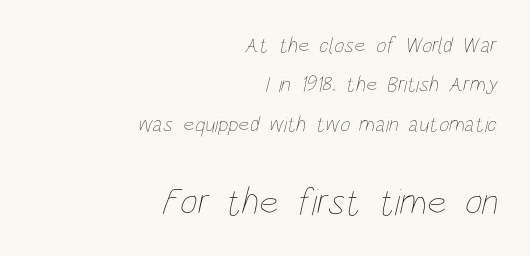
{"bold": "no", "weight": "thin", "width": "condensed", "stroke_contrast": "low", "x_height": "large", "monospaced": "no", "underline": "no", "align": "right", "line_spacing_ratio": 1.79, "letter_spacing": "normal", "letter_spacing_em": 0.0, "larger_block": "second", "size_ratio": 1.73, "glyph_px": 38}
